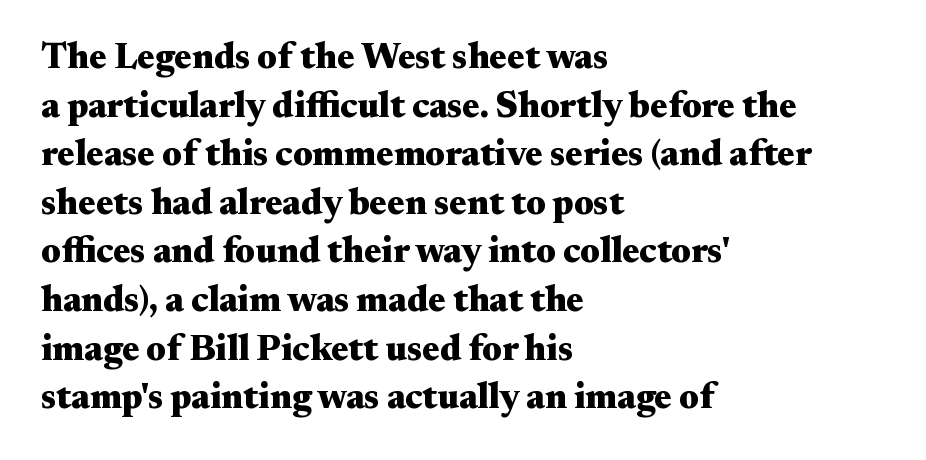
The image shows 36 px heavy, wide serif type, upright; set left-aligned, normal line spacing (1.35x), normal letter spacing, not underlined; medium stroke contrast and a small x-height.
